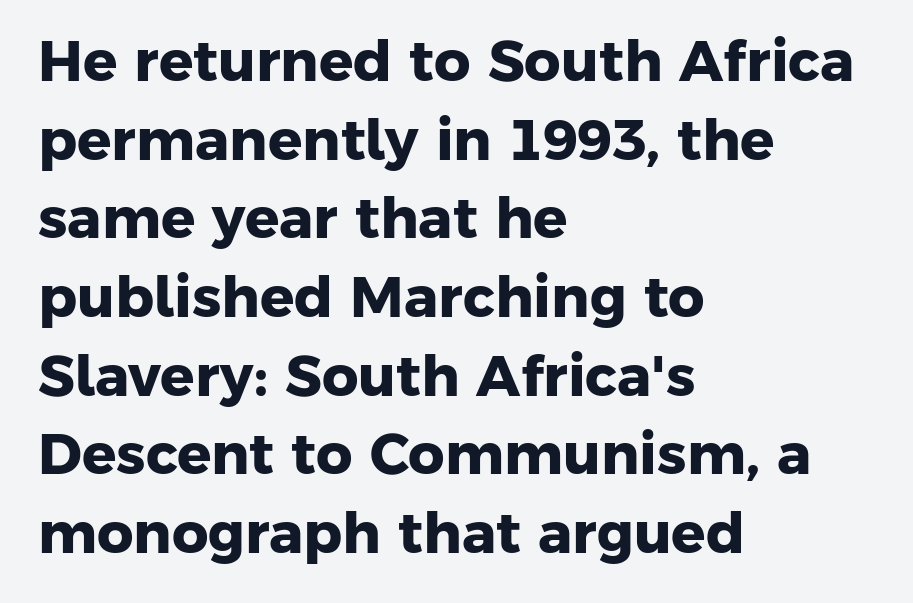
{"serif": "no", "bold": "yes", "weight": "heavy", "width": "normal", "stroke_contrast": "low", "x_height": "medium", "monospaced": "no", "underline": "no", "align": "left", "line_spacing": "normal", "line_spacing_ratio": 1.38, "letter_spacing": "normal", "letter_spacing_em": 0.0, "glyph_px": 57}
